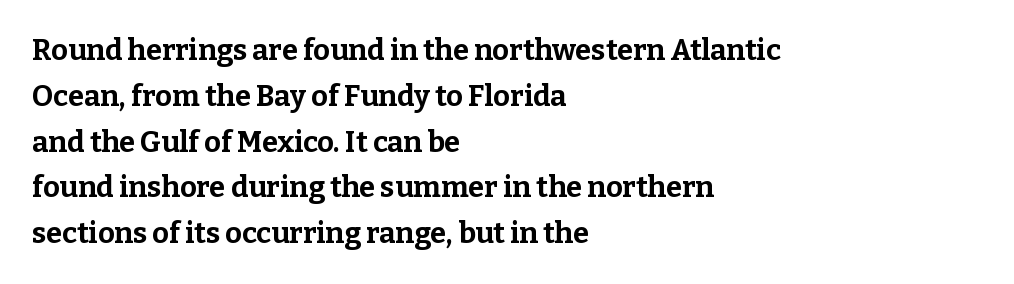
Q: Is the text bold? A: Yes.
Q: Is the text italic (slanted)? A: No, it is upright.
Q: Is the typeface a serif or a sans-serif typeface? A: Serif.
Q: Is the text underlined? A: No.
Q: How is the paragraph aligned? A: Left-aligned.
Q: Is the spacing between letters normal or unusually wide? A: Normal.
Q: Is the spacing between lines tight, normal or loose? A: Normal.
Q: Width (condensed, normal, or wide)? A: Normal.
Q: Stroke contrast? A: Low.
Q: x-height? A: Medium.
Q: Monospaced? A: No.
